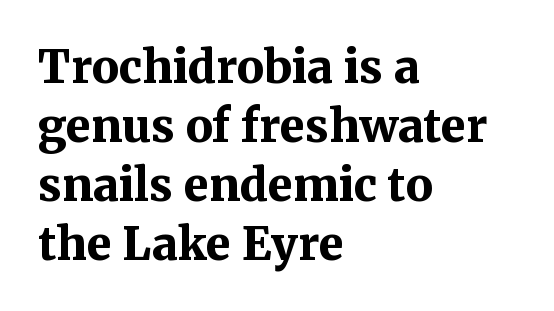
The image shows 45 px bold serif type, upright; set left-aligned, normal line spacing (1.31x), normal letter spacing, not underlined; medium stroke contrast and a medium x-height.
